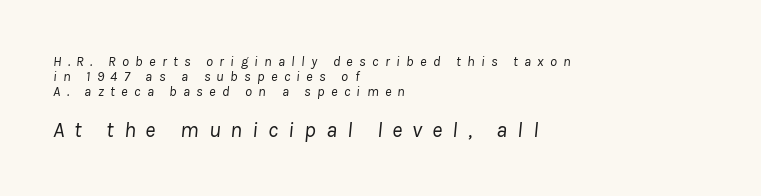
Is the block centered? No — it sits flush against the left margin. No letter is thick-stroked: the sample isn't bold. Honestly, the letter spacing is so wide it's the main thing you notice. Look at the glyph heights: the lower group is clearly the bigger setting. The axis of the letterforms is tilted away from vertical.
